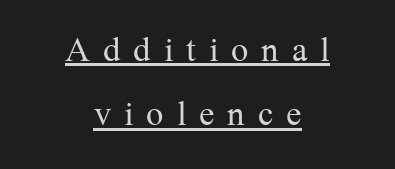
Q: Is the text bold? A: No.
Q: Is the text italic (slanted)? A: No, it is upright.
Q: Is the typeface a serif or a sans-serif typeface? A: Serif.
Q: Is the text underlined? A: Yes.
Q: How is the paragraph aligned? A: Centered.
Q: Is the spacing between letters normal or unusually wide? A: Unusually wide.
Q: Is the spacing between lines tight, normal or loose? A: Normal.
Q: Width (condensed, normal, or wide)? A: Normal.
Q: Stroke contrast? A: Medium.
Q: x-height? A: Medium.
Q: Monospaced? A: No.
